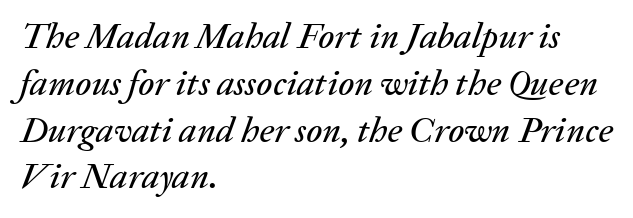
The image shows 36 px text type, italic (leaning right); set left-aligned, normal line spacing (1.3x), normal letter spacing, not underlined; low stroke contrast and a medium x-height.
